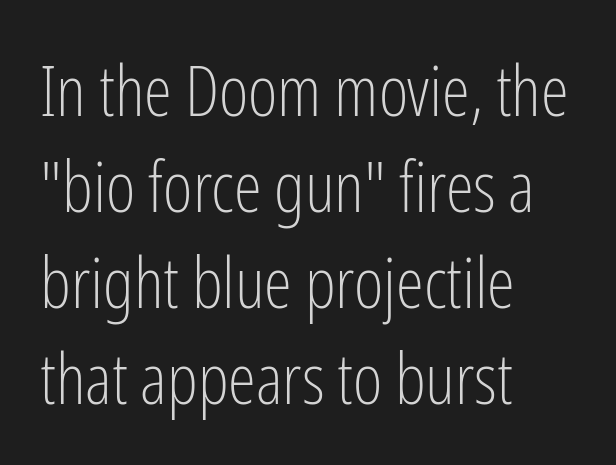
Q: Is the text bold? A: No.
Q: Is the text italic (slanted)? A: No, it is upright.
Q: Is the typeface a serif or a sans-serif typeface? A: Sans-serif.
Q: Is the text underlined? A: No.
Q: How is the paragraph aligned? A: Left-aligned.
Q: Is the spacing between letters normal or unusually wide? A: Normal.
Q: Is the spacing between lines tight, normal or loose? A: Normal.
Q: Width (condensed, normal, or wide)? A: Condensed.
Q: Stroke contrast? A: Low.
Q: x-height? A: Medium.
Q: Monospaced? A: No.
